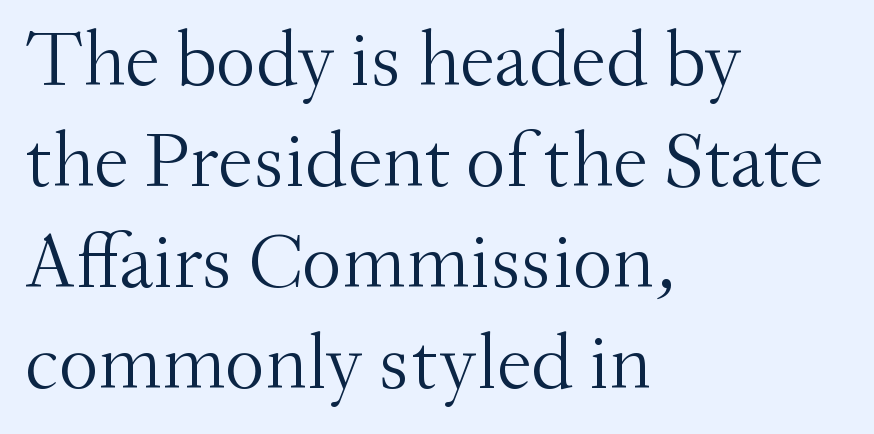
One-word summary of the alignment: left. Baseline-to-baseline distance is the conventional proportion of letter height. This is not heavy type; no bold has been used. The font family rendered here belongs to the serif group.
